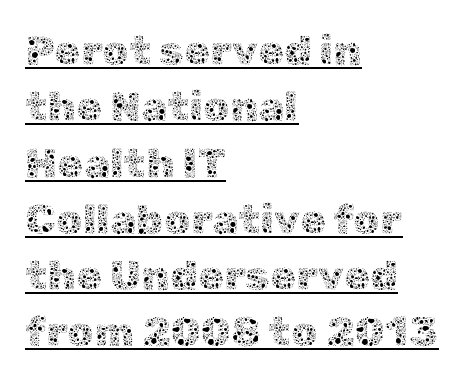
{"italic": "no", "bold": "no", "weight": "thin", "width": "normal", "x_height": "medium", "monospaced": "no", "underline": "yes", "align": "left", "line_spacing": "normal", "line_spacing_ratio": 1.34, "letter_spacing": "normal", "letter_spacing_em": 0.0, "glyph_px": 42}
